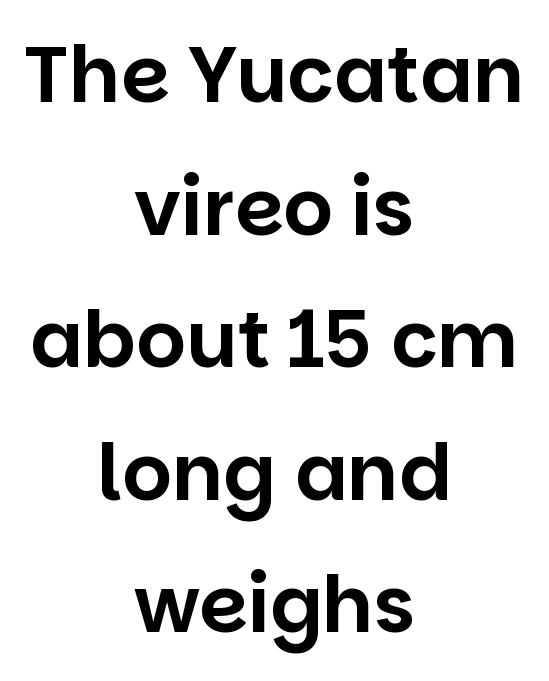
The image shows 78 px sans-serif type, upright; set centered, normal line spacing (1.7x), normal letter spacing, not underlined; low stroke contrast and a large x-height.
